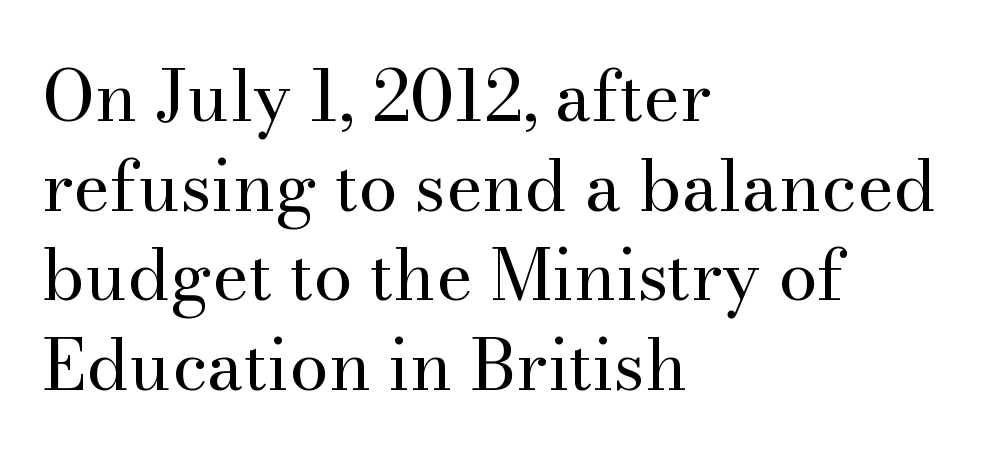
The image shows 70 px regular-weight serif type, upright; set left-aligned, normal line spacing (1.28x), normal letter spacing, not underlined; medium stroke contrast and a small x-height.
